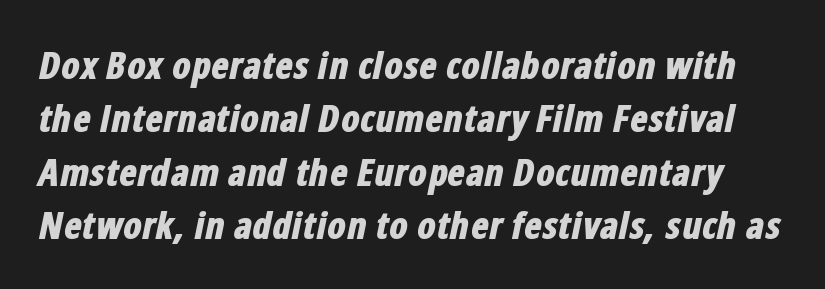
{"italic": "yes", "lean": "right", "slant_degrees": 12, "bold": "yes", "weight": "bold", "width": "condensed", "stroke_contrast": "low", "x_height": "medium", "monospaced": "no", "underline": "no", "line_spacing": "normal", "line_spacing_ratio": 1.44, "letter_spacing": "normal", "letter_spacing_em": 0.0, "glyph_px": 37}
